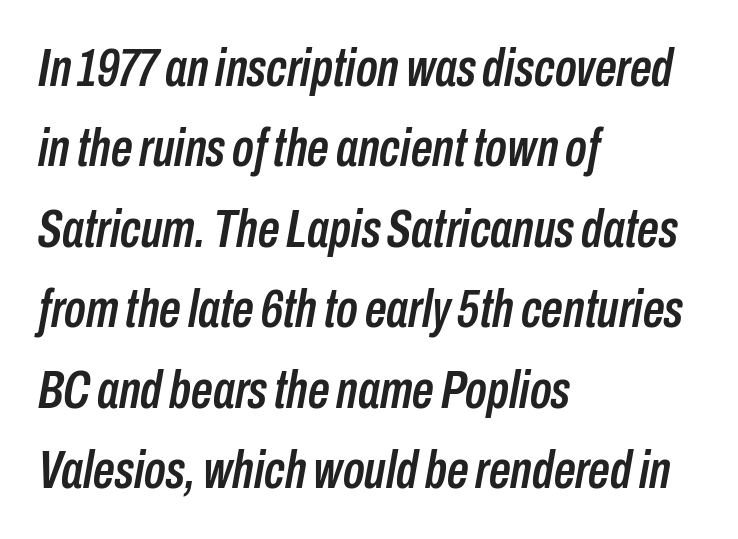
The image shows 54 px condensed type, italic (leaning right); set left-aligned, normal line spacing (1.49x), normal letter spacing, not underlined; low stroke contrast and a medium x-height.
